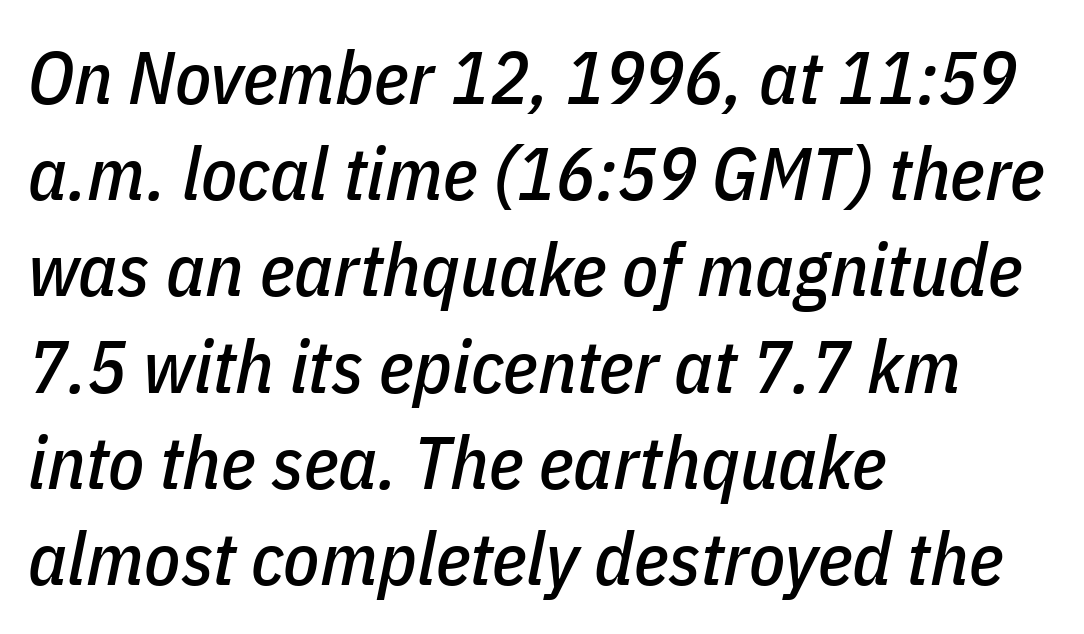
Q: Is the text italic (slanted)? A: Yes, it leans right by about 11 degrees.
Q: Is the text underlined? A: No.
Q: How is the paragraph aligned? A: Left-aligned.
Q: Is the spacing between letters normal or unusually wide? A: Normal.
Q: Is the spacing between lines tight, normal or loose? A: Normal.
Q: Width (condensed, normal, or wide)? A: Condensed.
Q: Stroke contrast? A: Low.
Q: x-height? A: Medium.
Q: Monospaced? A: No.
